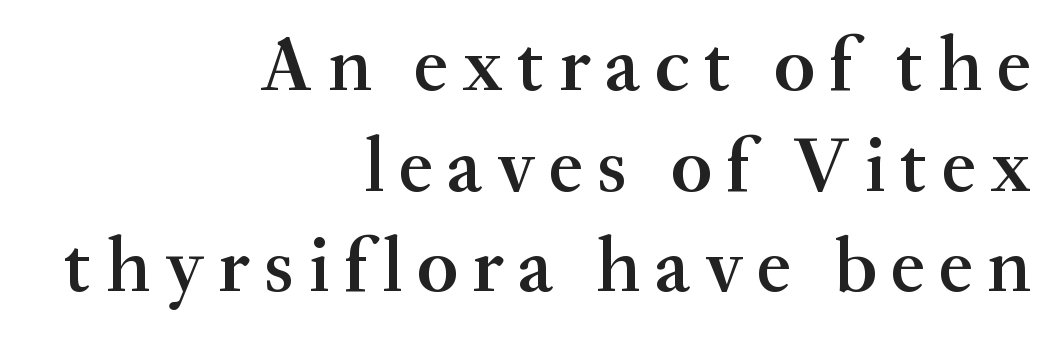
The font is running at a semibold setting, under full bold. A bare baseline throughout the passage. Note the varied advance widths — an 'i' is clearly narrower than an 'm'. The glyphs in this specimen are seriffed. In terms of posture, this sample is upright.
